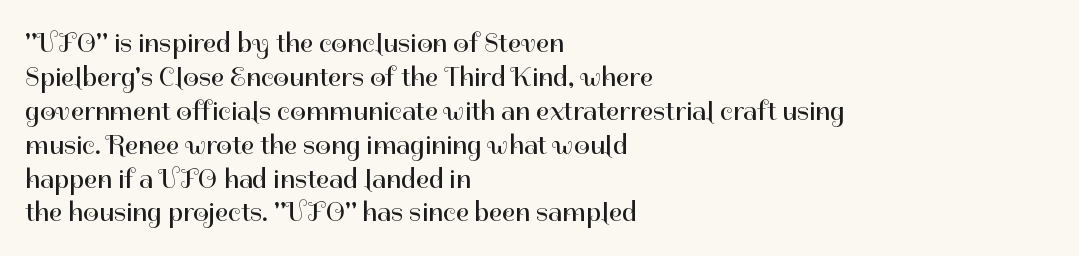
Q: Is the text bold? A: No.
Q: Is the text italic (slanted)? A: No, it is upright.
Q: Is the typeface a serif or a sans-serif typeface? A: Sans-serif.
Q: Is the text underlined? A: No.
Q: How is the paragraph aligned? A: Left-aligned.
Q: Is the spacing between letters normal or unusually wide? A: Normal.
Q: Width (condensed, normal, or wide)? A: Normal.
Q: Stroke contrast? A: High.
Q: x-height? A: Medium.
Q: Monospaced? A: No.
